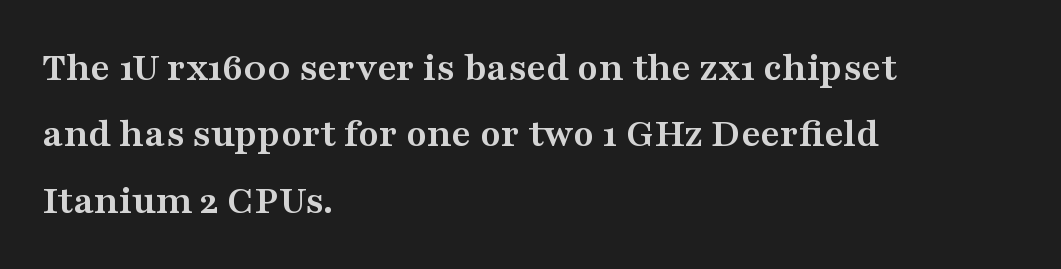
The image shows 42 px semibold, wide serif type, upright; set left-aligned, normal line spacing (1.58x), normal letter spacing, not underlined; medium stroke contrast and a medium x-height.
